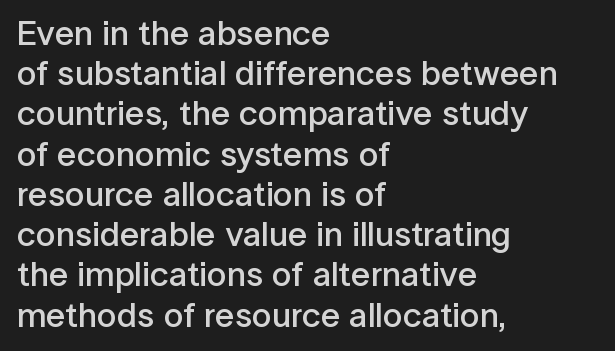
Q: Is the text bold? A: Semi-bold.
Q: Is the text italic (slanted)? A: No, it is upright.
Q: Is the typeface a serif or a sans-serif typeface? A: Sans-serif.
Q: Is the text underlined? A: No.
Q: How is the paragraph aligned? A: Left-aligned.
Q: Is the spacing between letters normal or unusually wide? A: Normal.
Q: Is the spacing between lines tight, normal or loose? A: Tight.
Q: Width (condensed, normal, or wide)? A: Normal.
Q: Stroke contrast? A: Low.
Q: x-height? A: Medium.
Q: Monospaced? A: No.
